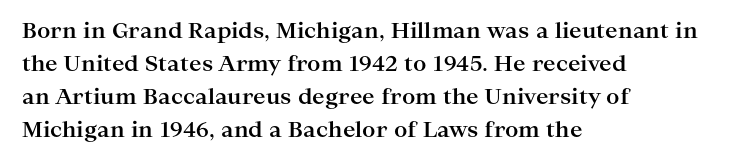
Q: Is the text bold? A: Yes.
Q: Is the text italic (slanted)? A: No, it is upright.
Q: Is the text underlined? A: No.
Q: How is the paragraph aligned? A: Left-aligned.
Q: Is the spacing between letters normal or unusually wide? A: Normal.
Q: Is the spacing between lines tight, normal or loose? A: Normal.
